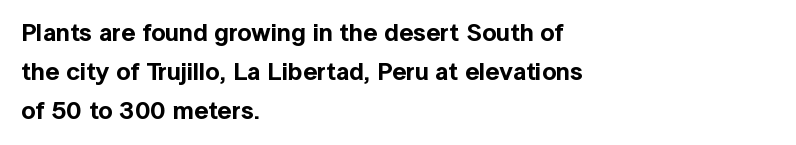
The horizontal fit of the characters is conventional and even. The passage shown stacks its lines at a standard gap. The letters stand straight up with perfectly vertical stems. Descender tails drop into unmarked territory. Is the block centered? No — it sits flush against the left margin.
